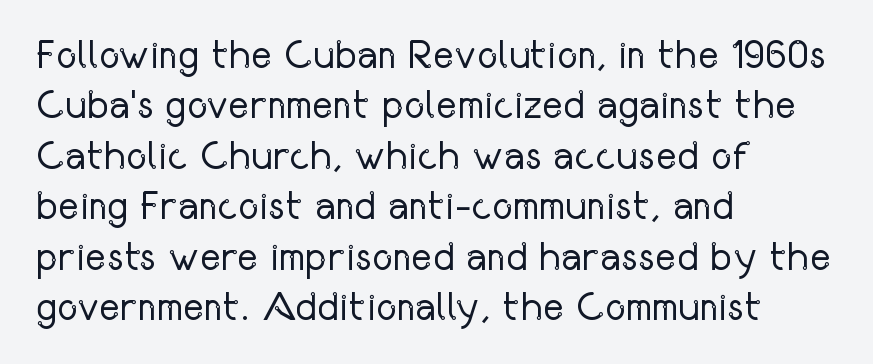
{"serif": "no", "italic": "no", "bold": "no", "weight": "regular", "width": "condensed", "stroke_contrast": "low", "x_height": "medium", "monospaced": "no", "underline": "no", "align": "left", "line_spacing": "normal", "line_spacing_ratio": 1.26, "letter_spacing": "normal", "letter_spacing_em": 0.0, "glyph_px": 40}
